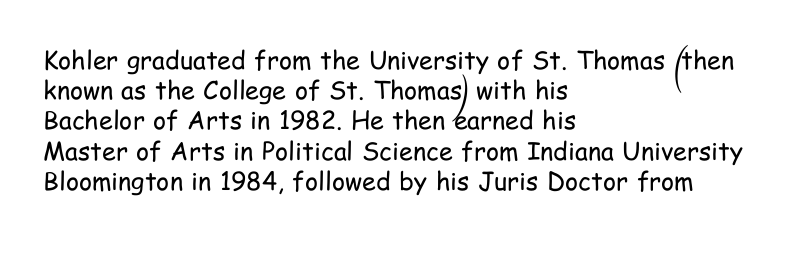
In terms of posture, this sample is upright. The rendering keeps characters at their native spacing. Caption: face not bold, strokes unweighted. The string is rendered with underlining switched off. Horizontal alignment here is leftward, the default for most running prose.
